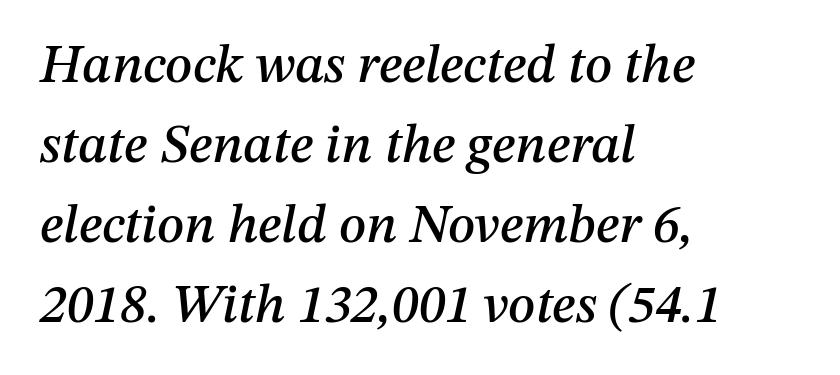
The image shows 54 px text type, italic (leaning right); set left-aligned, normal line spacing (1.48x), normal letter spacing, not underlined; medium stroke contrast and a medium x-height.
